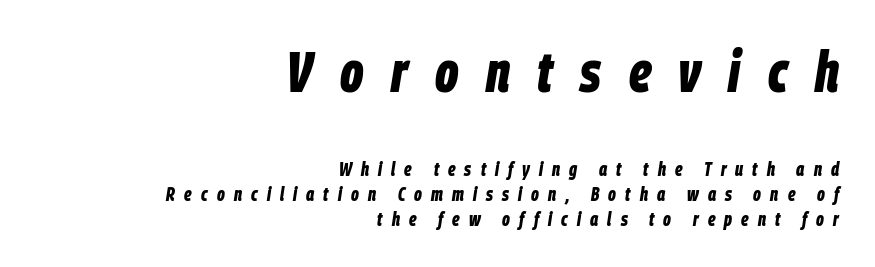
The image shows 57 px bold, condensed type, italic (leaning right); set right-aligned, normal line spacing (1.32x), unusually wide letter spacing (+0.48 em), not underlined; the first (top) block is 3.0x larger; low stroke contrast and a large x-height.
